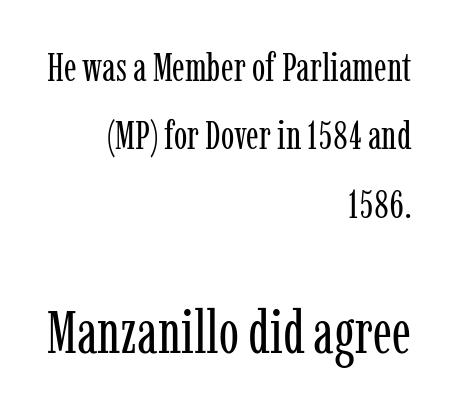
Q: Is the text bold? A: No.
Q: Is the text italic (slanted)? A: No, it is upright.
Q: Is the typeface a serif or a sans-serif typeface? A: Serif.
Q: Is the text underlined? A: No.
Q: How is the paragraph aligned? A: Right-aligned.
Q: Is the spacing between letters normal or unusually wide? A: Normal.
Q: Which block of text is set in a larger size, the first (top) or the second (bottom)? A: The second (bottom) one.
Q: Width (condensed, normal, or wide)? A: Condensed.
Q: Stroke contrast? A: Low.
Q: x-height? A: Medium.
Q: Monospaced? A: No.
